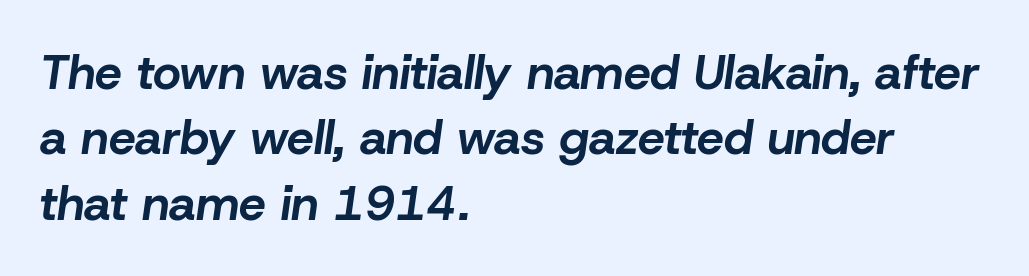
Q: Is the text bold? A: Yes.
Q: Is the text italic (slanted)? A: Yes, it leans right by about 8 degrees.
Q: Is the text underlined? A: No.
Q: How is the paragraph aligned? A: Left-aligned.
Q: Is the spacing between letters normal or unusually wide? A: Normal.
Q: Is the spacing between lines tight, normal or loose? A: Normal.
Q: Width (condensed, normal, or wide)? A: Normal.
Q: Stroke contrast? A: Low.
Q: x-height? A: Medium.
Q: Monospaced? A: No.
